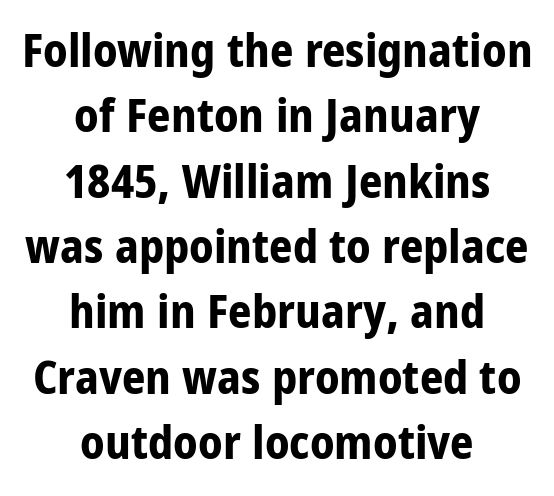
Q: Is the text bold? A: Yes.
Q: Is the text italic (slanted)? A: No, it is upright.
Q: Is the typeface a serif or a sans-serif typeface? A: Sans-serif.
Q: Is the text underlined? A: No.
Q: How is the paragraph aligned? A: Centered.
Q: Is the spacing between letters normal or unusually wide? A: Normal.
Q: Is the spacing between lines tight, normal or loose? A: Normal.
Q: Width (condensed, normal, or wide)? A: Condensed.
Q: Stroke contrast? A: Low.
Q: x-height? A: Large.
Q: Monospaced? A: No.
